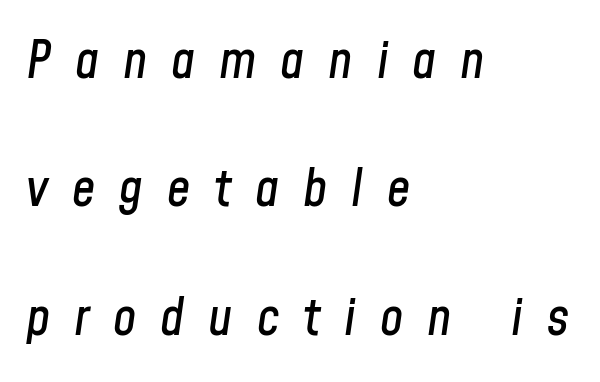
Q: Is the text italic (slanted)? A: Yes, it leans right by about 8 degrees.
Q: Is the text underlined? A: No.
Q: How is the paragraph aligned? A: Left-aligned.
Q: Is the spacing between letters normal or unusually wide? A: Unusually wide.
Q: Is the spacing between lines tight, normal or loose? A: Loose.
Q: Width (condensed, normal, or wide)? A: Condensed.
Q: Stroke contrast? A: Low.
Q: x-height? A: Medium.
Q: Monospaced? A: No.
